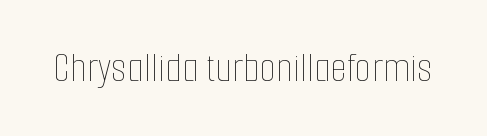
Nobody touched the tracking dial on this one. Lines of text with bare space underneath. Spacing verdict: proportional, widths tailored to each character. Notice how the stems are strictly vertical — no italics here. Is the stroke heavy? The answer is a plain regular-or-lighter.
